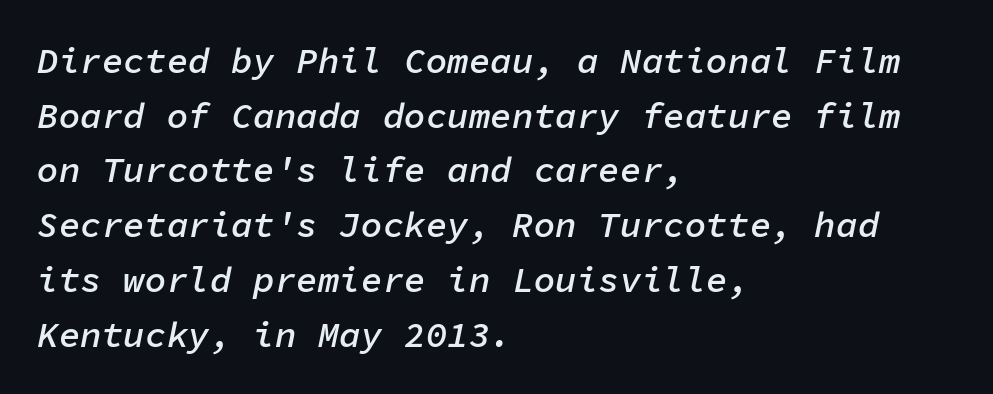
{"italic": "yes", "lean": "right", "slant_degrees": 11, "bold": "semi", "weight": "semibold", "width": "normal", "stroke_contrast": "low", "x_height": "medium", "monospaced": "yes", "underline": "no", "align": "left", "line_spacing": "normal", "line_spacing_ratio": 1.52, "letter_spacing": "normal", "letter_spacing_em": 0.0, "glyph_px": 36}
